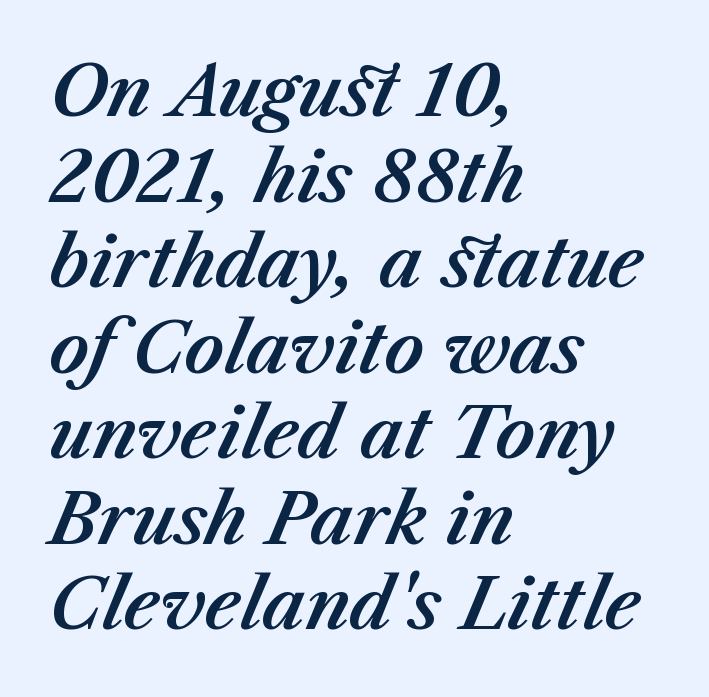
Tall strokes in this sample are angled rather than plumb. Character widths vary here, with narrow letters taking less room than wide ones. The ragged edge is on the right, which tells us the setting is flush left. Underline: absent. The tracking reads as untouched default to a designer's eye.
